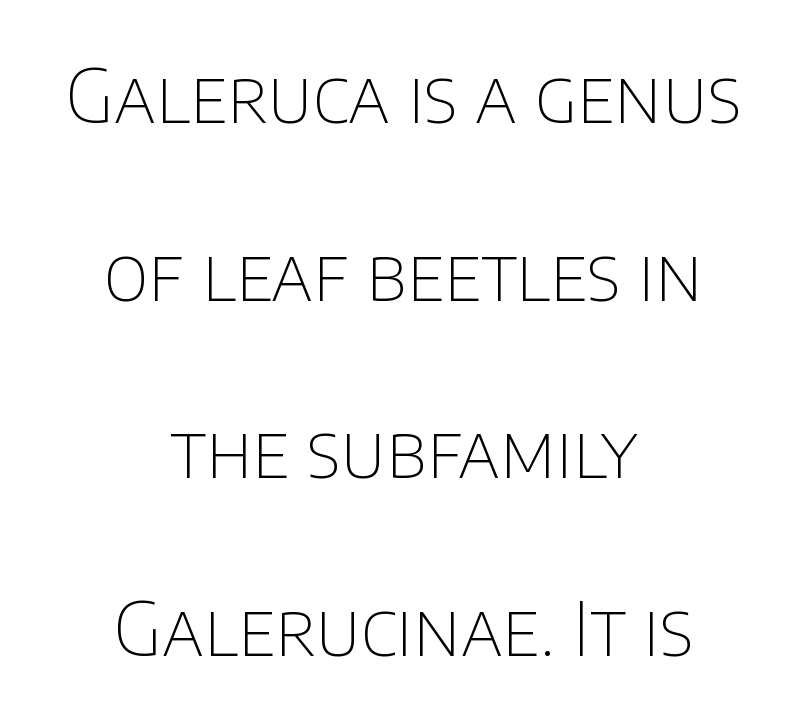
Type style note: lacks serifs. Neither beginnings nor endings align; midpoints do. Ordinary non-slanted type is in use. Is this a fixed-width face? No — the glyphs have proportional, varying widths. The line texture is even and compact thanks to regular tracking.
